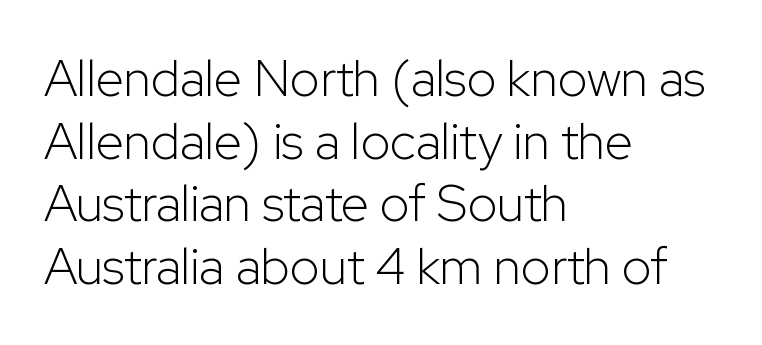
{"serif": "no", "italic": "no", "bold": "no", "weight": "light", "width": "normal", "stroke_contrast": "low", "x_height": "medium", "monospaced": "no", "underline": "no", "align": "left", "line_spacing_ratio": 1.23, "letter_spacing": "normal", "letter_spacing_em": 0.0, "glyph_px": 51}
